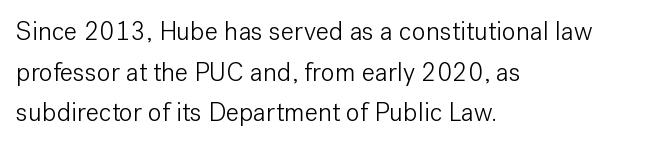
{"italic": "no", "bold": "no", "underline": "no", "align": "left", "line_spacing": "normal", "line_spacing_ratio": 1.56, "letter_spacing": "normal", "letter_spacing_em": 0.0, "glyph_px": 26}
